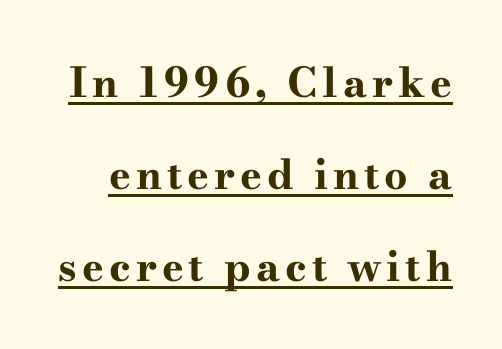
Q: Is the text bold? A: Yes.
Q: Is the text italic (slanted)? A: No, it is upright.
Q: Is the typeface a serif or a sans-serif typeface? A: Serif.
Q: Is the text underlined? A: Yes.
Q: Is the spacing between lines tight, normal or loose? A: Loose.
Q: Width (condensed, normal, or wide)? A: Wide.
Q: Stroke contrast? A: High.
Q: x-height? A: Small.
Q: Monospaced? A: No.
